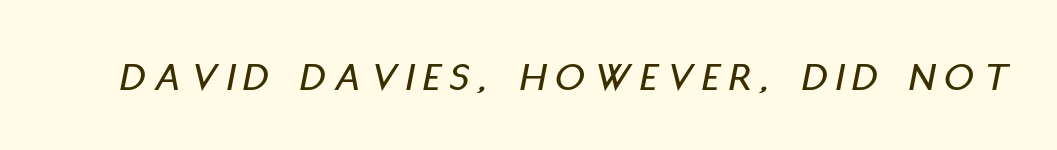
Inter-character spacing is expanded well beyond the font's built-in metrics. Spacing verdict: proportional, widths tailored to each character. Italic? Definitely — the glyphs are oblique. The words here are not underlined.
